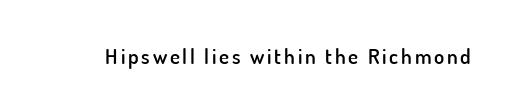
{"italic": "no", "bold": "semi", "underline": "no", "glyph_px": 21}
